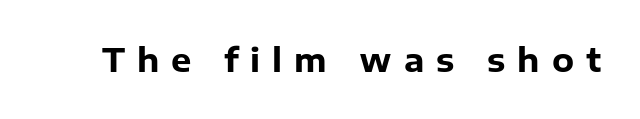
Underlining? Definitely not there. Is this a fixed-width face? No — the glyphs have proportional, varying widths. Caption: expanded tracking, letters set apart. On the weight axis this lands at bold, roughly 700. Ordinary non-slanted type is in use.
